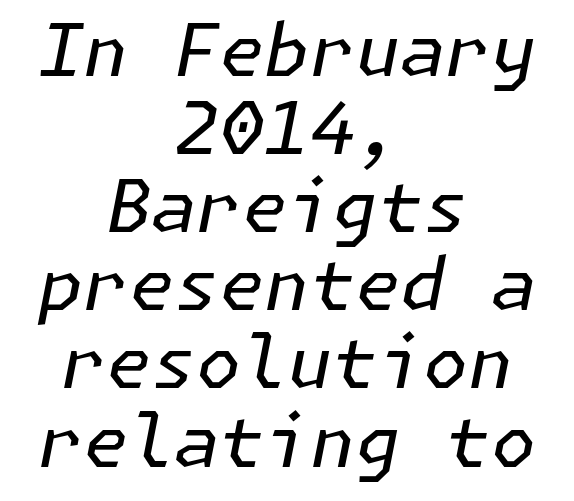
This rendering uses center alignment, leaving both contours irregular but symmetric. Each new line begins almost immediately beneath the previous one. Weight: not bold — regular or lighter. The letterforms sit shoulder to shoulder at normal distance.
